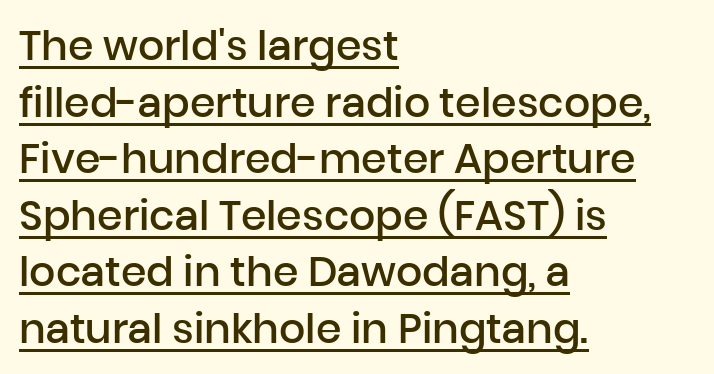
Strokes here are thickened, but only to semibold level. In terms of leading, this rendering sits right in the middle. Horizontal alignment here is leftward, the default for most running prose. Classification — sans serif. Underline: present. Think of a printed novel: that variable character pitch is what you see here.
